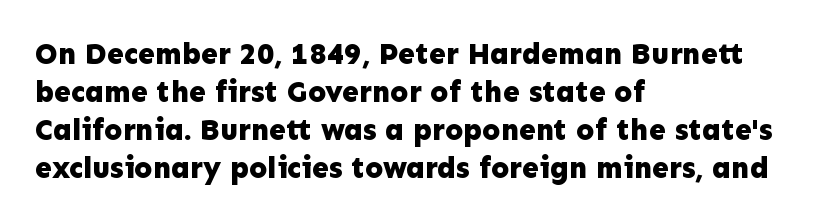
Q: Is the text bold? A: Yes.
Q: Is the text italic (slanted)? A: No, it is upright.
Q: Is the typeface a serif or a sans-serif typeface? A: Sans-serif.
Q: Is the text underlined? A: No.
Q: How is the paragraph aligned? A: Left-aligned.
Q: Is the spacing between letters normal or unusually wide? A: Normal.
Q: Is the spacing between lines tight, normal or loose? A: Normal.
Q: Width (condensed, normal, or wide)? A: Normal.
Q: Stroke contrast? A: Low.
Q: x-height? A: Medium.
Q: Monospaced? A: No.
